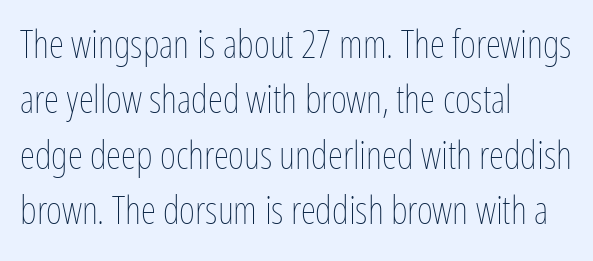
{"italic": "no", "bold": "no", "weight": "thin", "width": "condensed", "stroke_contrast": "low", "x_height": "medium", "monospaced": "no", "underline": "no", "align": "left", "line_spacing": "normal", "line_spacing_ratio": 1.42, "letter_spacing": "normal", "letter_spacing_em": 0.0, "glyph_px": 39}
